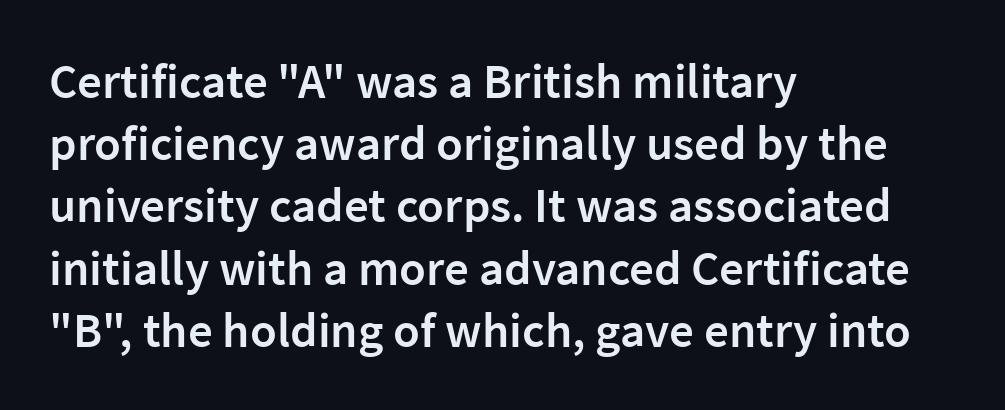
The image shows 49 px semibold sans-serif type, upright; set left-aligned, normal line spacing (1.27x), normal letter spacing, not underlined; low stroke contrast and a medium x-height.
